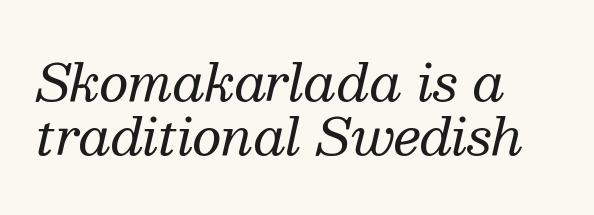
Q: Is the text bold? A: No.
Q: Is the text italic (slanted)? A: Yes, it leans right by about 13 degrees.
Q: Is the typeface a serif or a sans-serif typeface? A: Serif.
Q: Is the text underlined? A: No.
Q: Is the spacing between letters normal or unusually wide? A: Normal.
Q: Is the spacing between lines tight, normal or loose? A: Tight.
Q: Width (condensed, normal, or wide)? A: Normal.
Q: Stroke contrast? A: Medium.
Q: x-height? A: Medium.
Q: Monospaced? A: No.
